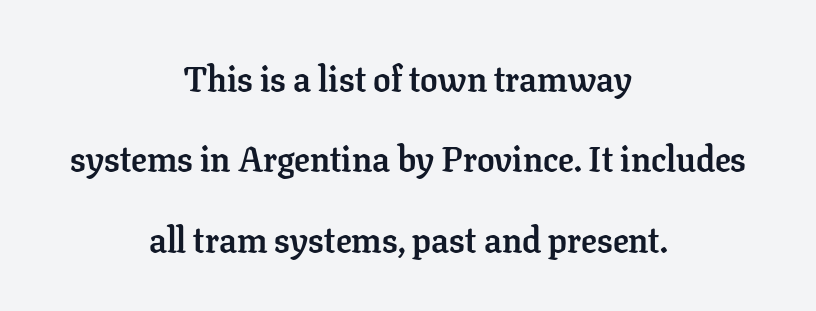
Q: Is the text bold? A: Yes.
Q: Is the text italic (slanted)? A: No, it is upright.
Q: Is the typeface a serif or a sans-serif typeface? A: Serif.
Q: Is the text underlined? A: No.
Q: How is the paragraph aligned? A: Centered.
Q: Is the spacing between letters normal or unusually wide? A: Normal.
Q: Is the spacing between lines tight, normal or loose? A: Loose.
Q: Width (condensed, normal, or wide)? A: Normal.
Q: Stroke contrast? A: Low.
Q: x-height? A: Medium.
Q: Monospaced? A: No.
